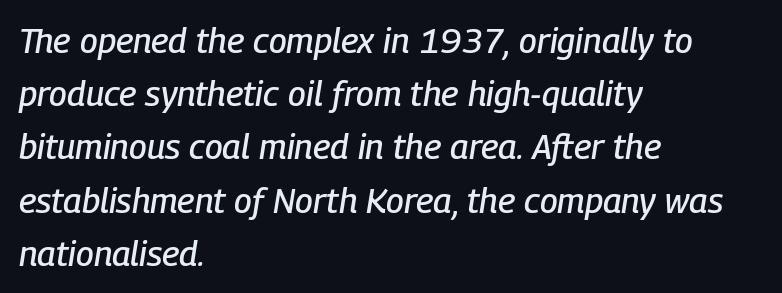
This rendering features lettering with no underline. In terms of posture, this sample is oblique. The lines sit at an ordinary, default distance from one another. Caption: multi-line text, flush left, ragged right.
